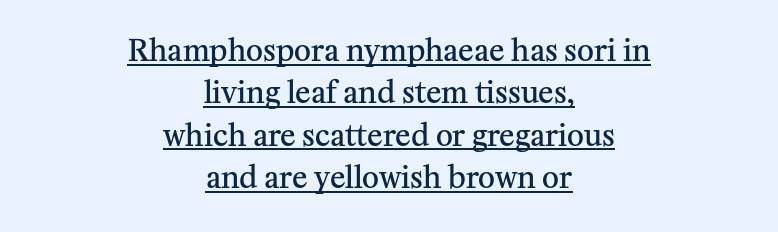
{"serif": "yes", "italic": "no", "bold": "semi", "weight": "semibold", "width": "normal", "stroke_contrast": "medium", "x_height": "medium", "monospaced": "no", "underline": "yes", "align": "center", "line_spacing": "normal", "line_spacing_ratio": 1.46, "letter_spacing": "normal", "letter_spacing_em": 0.0, "glyph_px": 29}
